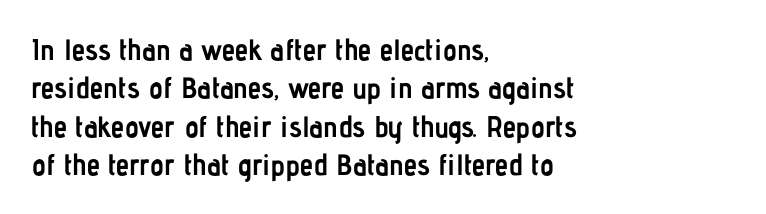
The image shows 30 px semibold, condensed sans-serif type, upright; set left-aligned, normal line spacing (1.28x), normal letter spacing, not underlined; low stroke contrast and a medium x-height.
